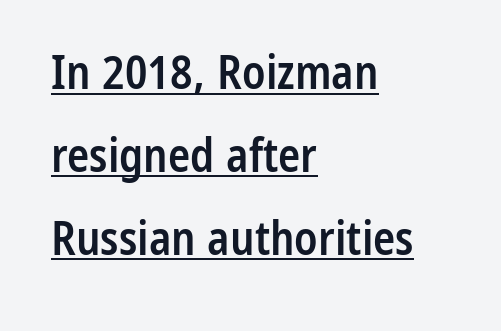
The face used here appears with an underline applied. Note the varied advance widths — an 'i' is clearly narrower than an 'm'. Emphasis by weight is partial: semibold. Nothing sits at the stroke ends, so this counts as sans-serif. Words appear dense and cohesive because spacing is normal.
